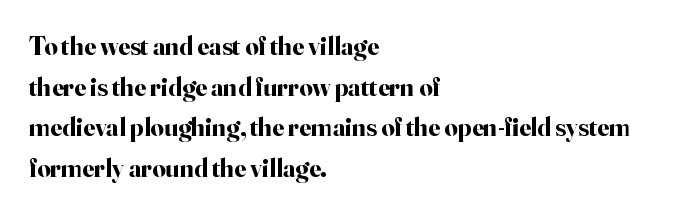
Students, note that the glyphs here touch the page at normal intervals. Lines of text with bare space underneath. Short and long lines alike share a common starting point at left. The font's upright variant was chosen for this text.
